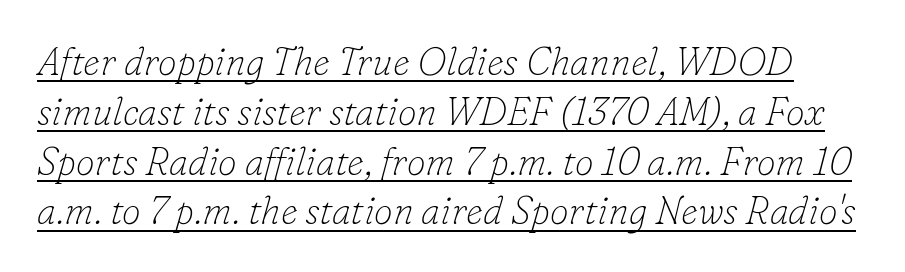
Q: Is the text bold? A: No.
Q: Is the text italic (slanted)? A: Yes, it leans right by about 16 degrees.
Q: Is the typeface a serif or a sans-serif typeface? A: Serif.
Q: Is the text underlined? A: Yes.
Q: Is the spacing between letters normal or unusually wide? A: Normal.
Q: Is the spacing between lines tight, normal or loose? A: Normal.
Q: Width (condensed, normal, or wide)? A: Normal.
Q: Stroke contrast? A: Low.
Q: x-height? A: Small.
Q: Monospaced? A: No.
